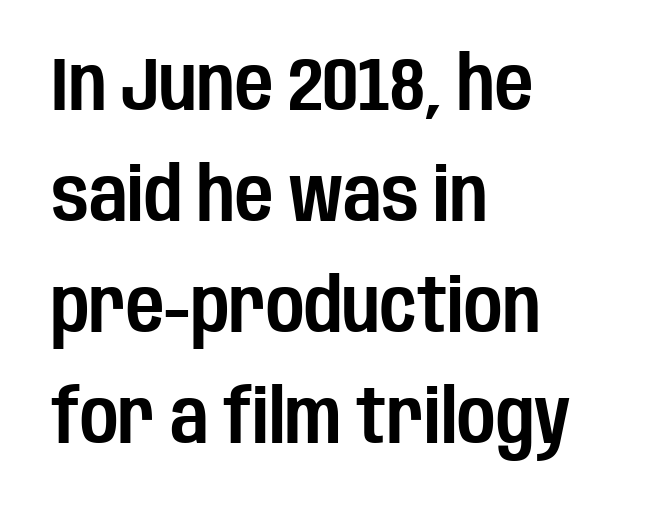
Is there much room between lines? A standard amount, neither cramped nor airy. Nope, not italic — everything's standing straight. The specimen omits any rule beneath the text block's lines. Tracking here is standard; glyphs follow each other at the usual distance. What kind of face is this? One without serifs — a sans.
